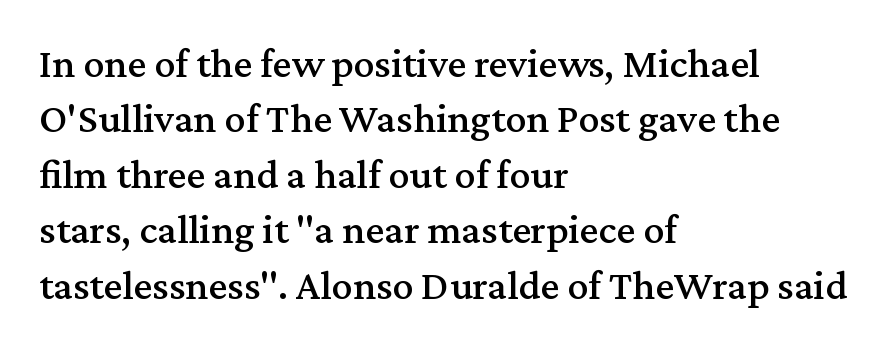
In terms of leading, this rendering sits right in the middle. One-word summary of the alignment: left. The characters display serif detailing at their extremities. This rendering leaves character spacing at its baseline value.
